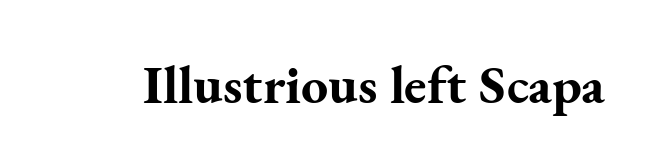
The image shows 54 px bold serif type, upright; set normal letter spacing, not underlined; medium stroke contrast and a small x-height.
